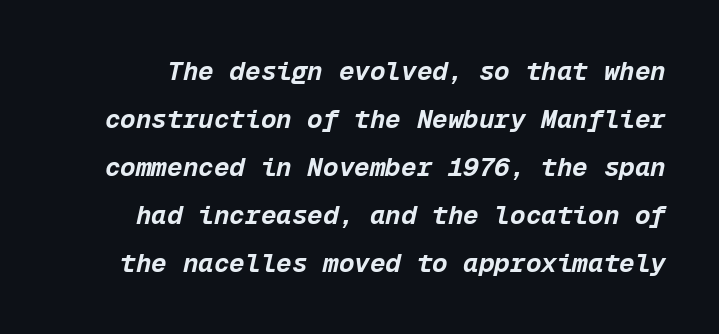
Q: Is the text bold? A: Yes.
Q: Is the text italic (slanted)? A: Yes, it leans right by about 12 degrees.
Q: Is the text underlined? A: No.
Q: Is the spacing between letters normal or unusually wide? A: Normal.
